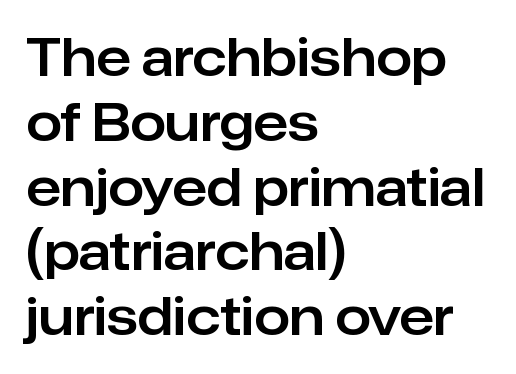
Q: Is the text italic (slanted)? A: No, it is upright.
Q: Is the typeface a serif or a sans-serif typeface? A: Sans-serif.
Q: Is the text underlined? A: No.
Q: How is the paragraph aligned? A: Left-aligned.
Q: Is the spacing between letters normal or unusually wide? A: Normal.
Q: Is the spacing between lines tight, normal or loose? A: Normal.
Q: Width (condensed, normal, or wide)? A: Normal.
Q: Stroke contrast? A: Low.
Q: x-height? A: Medium.
Q: Monospaced? A: No.
